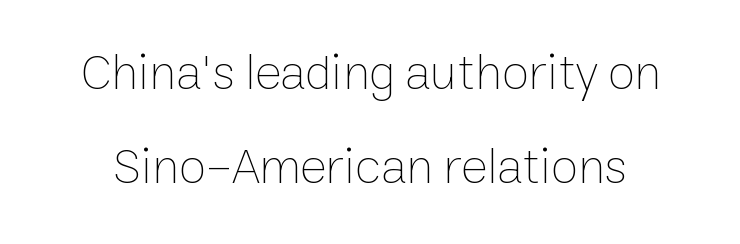
Weight: in the light-to-regular range. Check the space under the baseline: it is left empty. Vertical strokes here are truly vertical. You could not count columns in this text — the font is proportionally spaced. The horizontal fit of the characters is conventional and even.
